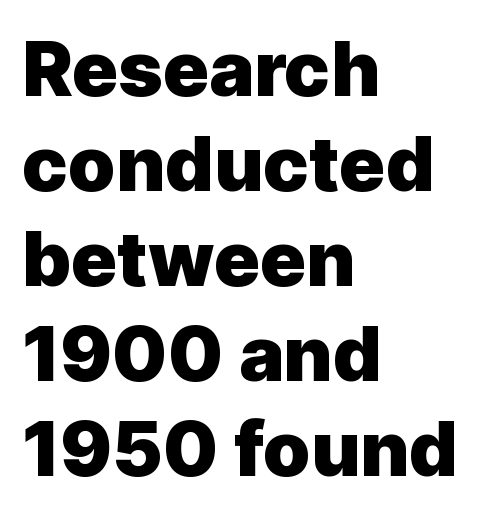
{"serif": "no", "italic": "no", "bold": "yes", "weight": "heavy", "width": "normal", "x_height": "medium", "monospaced": "no", "underline": "no", "align": "left", "line_spacing": "normal", "line_spacing_ratio": 1.25, "letter_spacing": "normal", "letter_spacing_em": 0.0, "glyph_px": 76}
